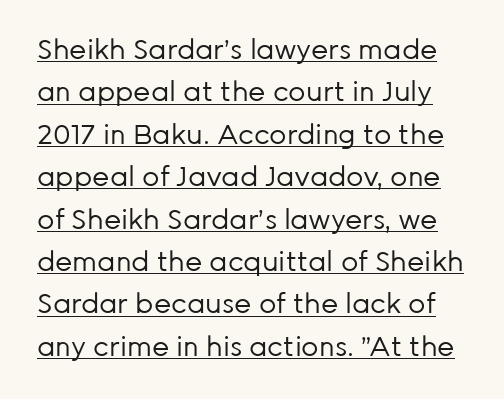
{"italic": "no", "bold": "no", "underline": "yes", "line_spacing": "normal", "line_spacing_ratio": 1.57, "letter_spacing": "normal", "letter_spacing_em": 0.0, "glyph_px": 27}
